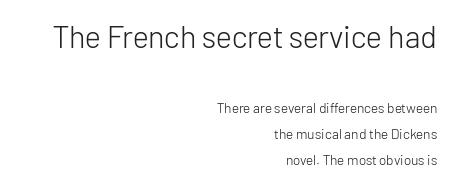
The image shows 31 px light sans-serif type, upright; set right-aligned, line spacing 1.85x, normal letter spacing, not underlined; the first (top) block is 2.21x larger; low stroke contrast and a medium x-height.
